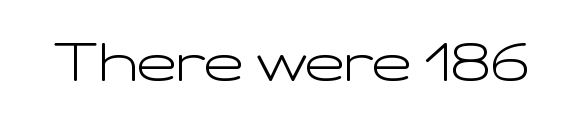
Q: Is the text bold? A: No.
Q: Is the text italic (slanted)? A: No, it is upright.
Q: Is the typeface a serif or a sans-serif typeface? A: Sans-serif.
Q: Is the text underlined? A: No.
Q: Is the spacing between letters normal or unusually wide? A: Normal.
Q: Width (condensed, normal, or wide)? A: Wide.
Q: Stroke contrast? A: Low.
Q: x-height? A: Medium.
Q: Monospaced? A: No.
